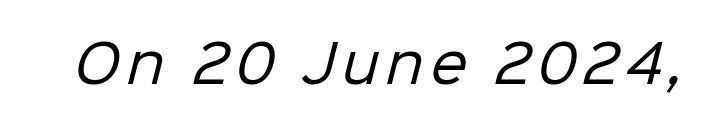
Q: Is the text bold? A: No.
Q: Is the typeface a serif or a sans-serif typeface? A: Sans-serif.
Q: Is the text underlined? A: No.
Q: Width (condensed, normal, or wide)? A: Normal.
Q: Stroke contrast? A: Low.
Q: x-height? A: Medium.
Q: Monospaced? A: No.
